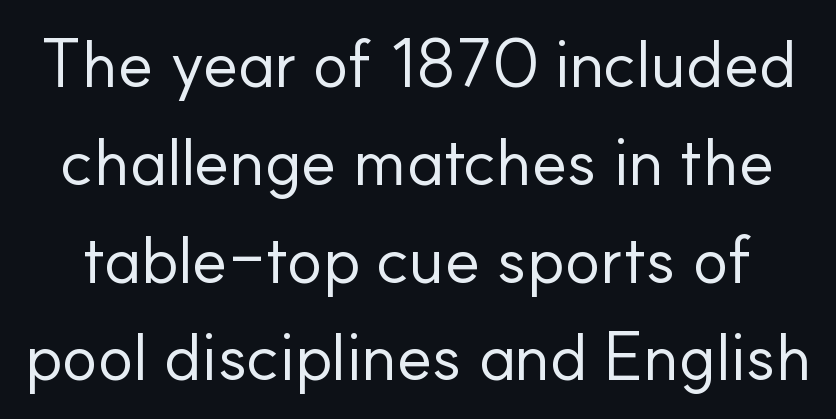
Q: Is the text bold? A: No.
Q: Is the text italic (slanted)? A: No, it is upright.
Q: Is the typeface a serif or a sans-serif typeface? A: Sans-serif.
Q: Is the text underlined? A: No.
Q: Is the spacing between letters normal or unusually wide? A: Normal.
Q: Is the spacing between lines tight, normal or loose? A: Normal.
Q: Width (condensed, normal, or wide)? A: Normal.
Q: Stroke contrast? A: Low.
Q: x-height? A: Small.
Q: Monospaced? A: No.
